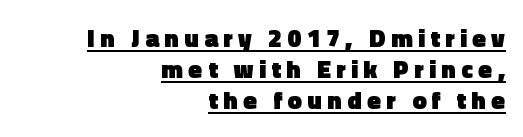
{"italic": "no", "bold": "yes", "underline": "yes", "align": "right", "line_spacing_ratio": 1.24, "letter_spacing": "wide", "letter_spacing_em": 0.22, "glyph_px": 25}
